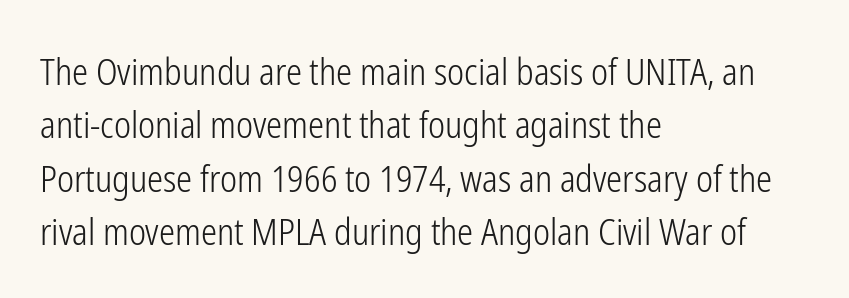
The image shows 36 px light, condensed sans-serif type, upright; set left-aligned, normal line spacing (1.48x), normal letter spacing, not underlined; low stroke contrast and a medium x-height.
